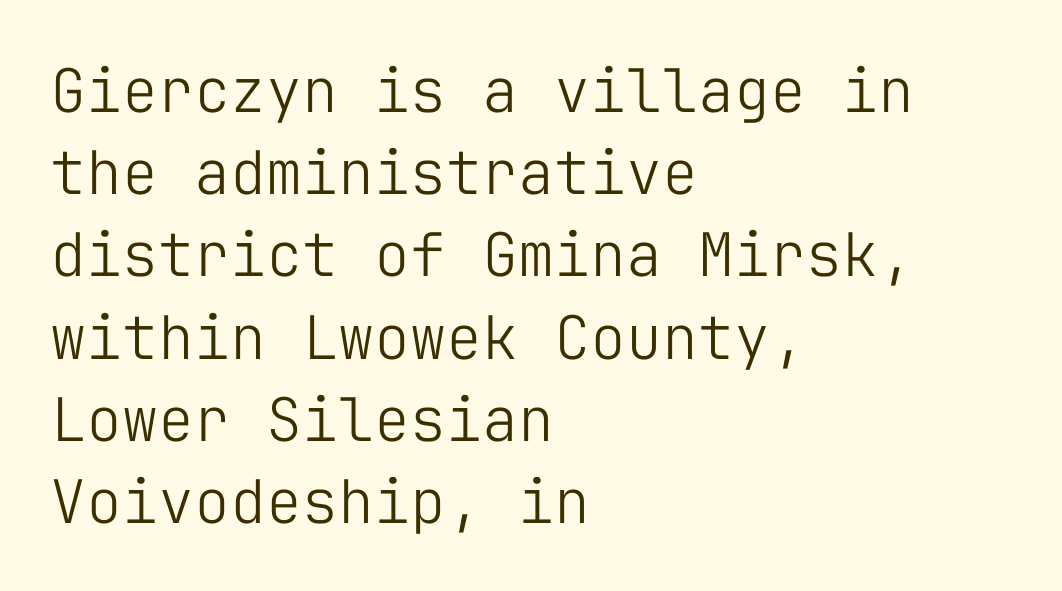
Q: Is the text bold? A: No.
Q: Is the text italic (slanted)? A: No, it is upright.
Q: Is the typeface a serif or a sans-serif typeface? A: Sans-serif.
Q: Is the text underlined? A: No.
Q: How is the paragraph aligned? A: Left-aligned.
Q: Is the spacing between letters normal or unusually wide? A: Normal.
Q: Is the spacing between lines tight, normal or loose? A: Normal.
Q: Width (condensed, normal, or wide)? A: Normal.
Q: Stroke contrast? A: Low.
Q: x-height? A: Medium.
Q: Monospaced? A: Yes.
